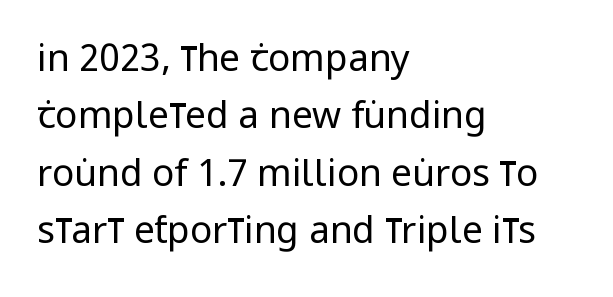
The image shows 37 px regular-weight, condensed sans-serif type, upright; set left-aligned, normal line spacing (1.55x), normal letter spacing, not underlined; low stroke contrast and a large x-height.
